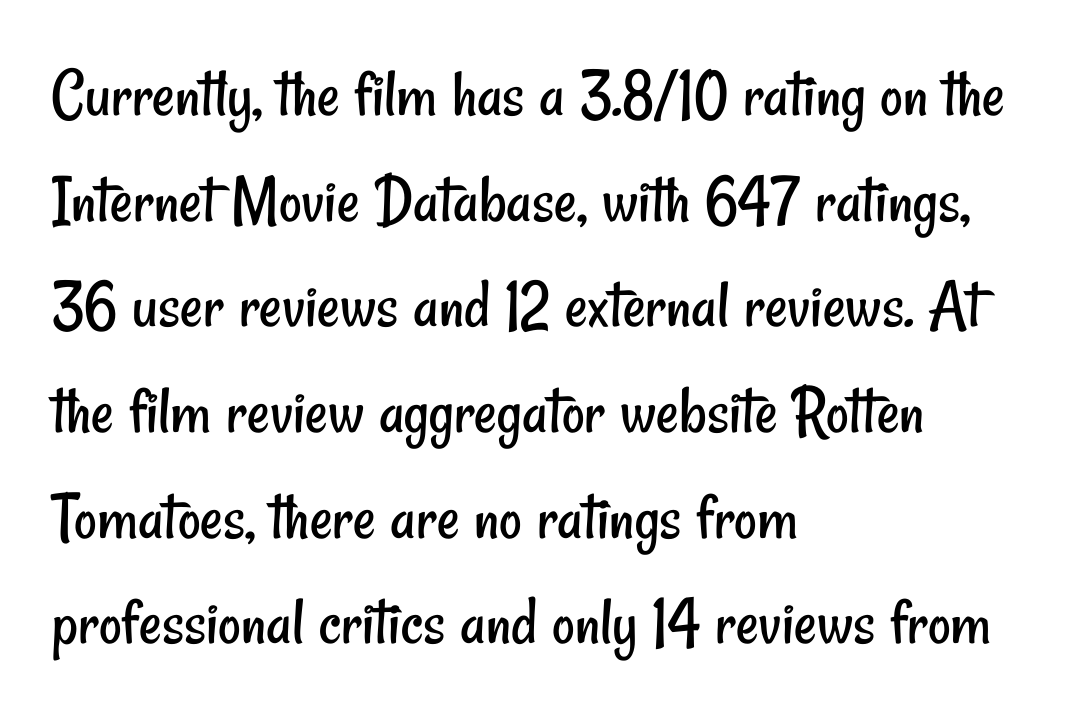
Q: Is the text bold? A: No.
Q: Is the typeface a serif or a sans-serif typeface? A: Sans-serif.
Q: Is the text underlined? A: No.
Q: How is the paragraph aligned? A: Left-aligned.
Q: Is the spacing between letters normal or unusually wide? A: Normal.
Q: Is the spacing between lines tight, normal or loose? A: Normal.
Q: Width (condensed, normal, or wide)? A: Condensed.
Q: Stroke contrast? A: Low.
Q: x-height? A: Small.
Q: Monospaced? A: No.
